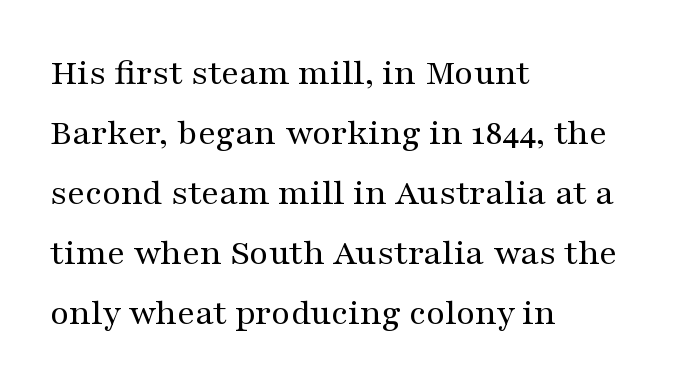
Horizontal bands of white between lines are of average thickness. Does the type have serifs? Yes, each stem ends in a small foot. Rendered with straight, roman letterforms. Compared with typical body copy, the letter spacing here is the same.
